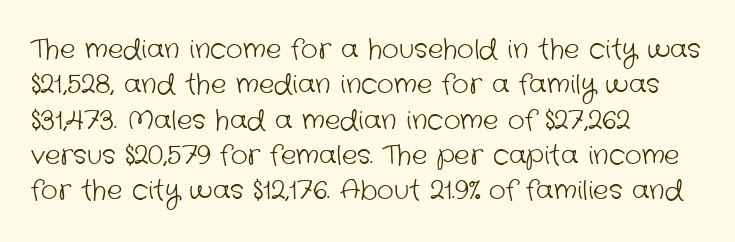
{"bold": "no", "underline": "no", "align": "left", "line_spacing": "normal", "line_spacing_ratio": 1.36, "letter_spacing": "normal", "letter_spacing_em": 0.0, "glyph_px": 26}
